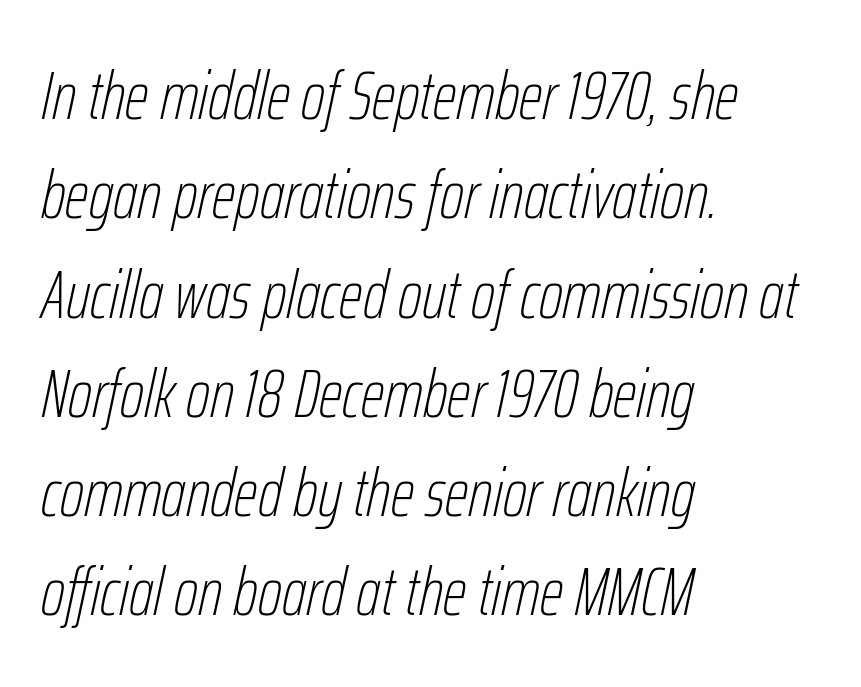
{"italic": "yes", "lean": "right", "slant_degrees": 12, "bold": "no", "weight": "thin", "width": "condensed", "stroke_contrast": "low", "x_height": "medium", "monospaced": "no", "underline": "no", "align": "left", "line_spacing": "normal", "line_spacing_ratio": 1.46, "letter_spacing": "normal", "letter_spacing_em": 0.0, "glyph_px": 68}
